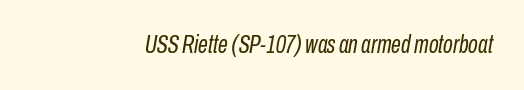
The image shows 25 px text type, italic (leaning right); set normal letter spacing, not underlined.
